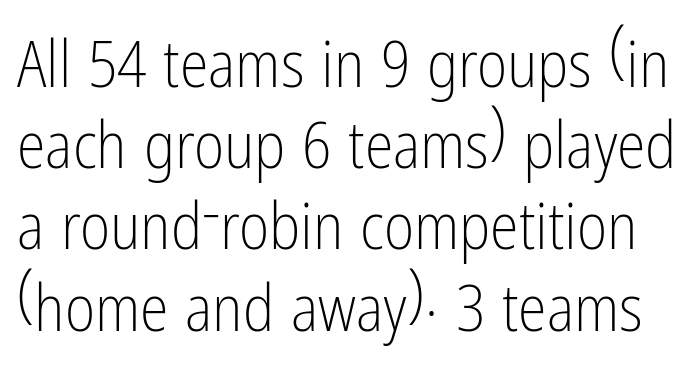
Q: Is the text bold? A: No.
Q: Is the text italic (slanted)? A: No, it is upright.
Q: Is the typeface a serif or a sans-serif typeface? A: Sans-serif.
Q: Is the text underlined? A: No.
Q: Is the spacing between letters normal or unusually wide? A: Normal.
Q: Is the spacing between lines tight, normal or loose? A: Normal.
Q: Width (condensed, normal, or wide)? A: Condensed.
Q: Stroke contrast? A: Low.
Q: x-height? A: Medium.
Q: Monospaced? A: No.
